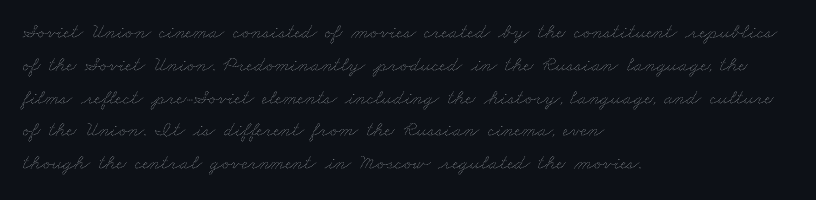
Q: Is the text bold? A: No.
Q: Is the text underlined? A: No.
Q: How is the paragraph aligned? A: Left-aligned.
Q: Is the spacing between letters normal or unusually wide? A: Normal.
Q: Is the spacing between lines tight, normal or loose? A: Normal.
